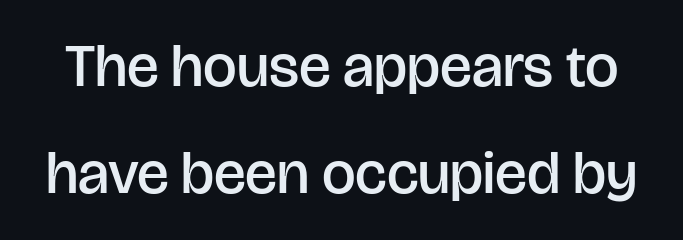
Unlike italic type, these characters show no tilt at all. Beneath every word, the page is bare. You could not count columns in this text — the font is proportionally spaced. The glyphs have the mass of a demibold cut, below bold. Caption: standard tracking, unaltered.
